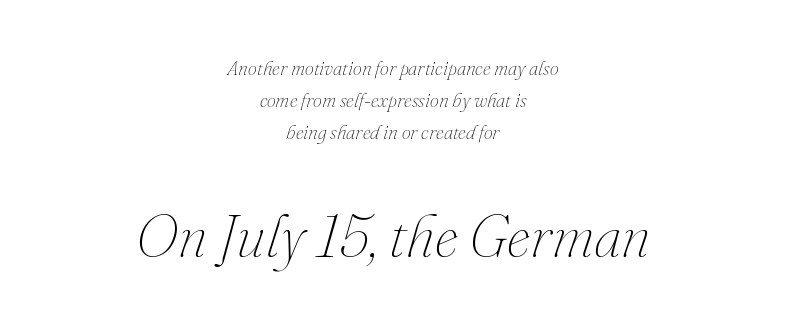
Every row of glyphs is offset so its center matches the block's center. Vertical stems look standard width or narrower in stroke. You can tell it's italic because the verticals aren't actually vertical. The rows are spaced the way most documents space them. Do the characters align in a grid? No, the font is proportional.
